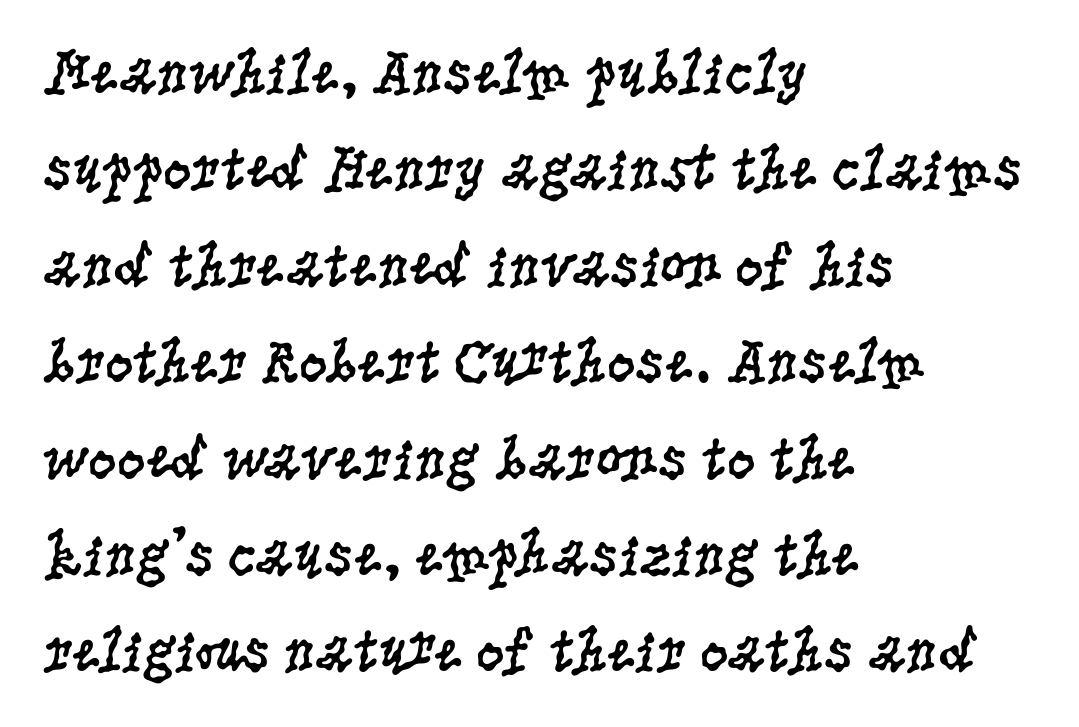
The image shows 63 px regular-weight, condensed serif type; set left-aligned, normal line spacing (1.53x), normal letter spacing, not underlined; low stroke contrast and a large x-height.
